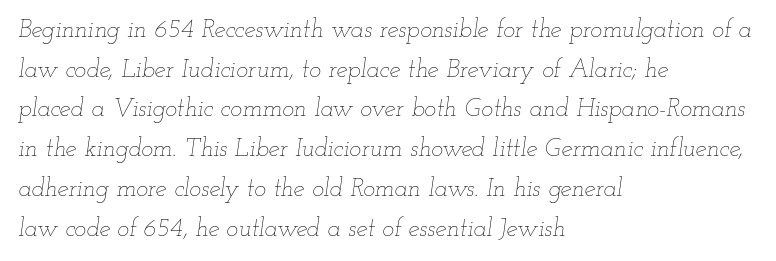
{"italic": "yes", "lean": "right", "slant_degrees": 12, "bold": "no", "underline": "no", "align": "left", "line_spacing": "normal", "line_spacing_ratio": 1.59, "letter_spacing": "normal", "letter_spacing_em": 0.0, "glyph_px": 25}
